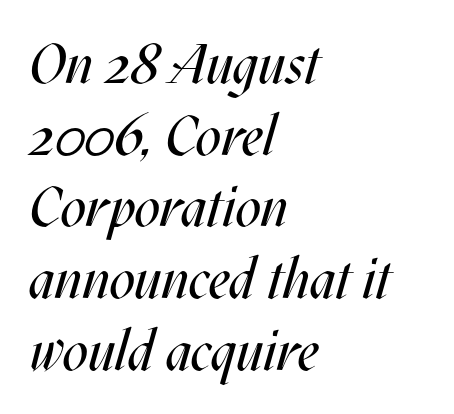
The image shows 56 px regular-weight, condensed type, italic (leaning right); set left-aligned, normal line spacing (1.28x), normal letter spacing, not underlined; medium stroke contrast and a large x-height.
